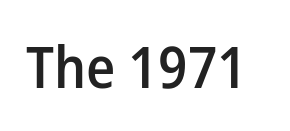
{"serif": "no", "italic": "no", "bold": "semi", "weight": "semibold", "width": "normal", "stroke_contrast": "low", "x_height": "medium", "monospaced": "no", "underline": "no", "letter_spacing": "normal", "letter_spacing_em": 0.0, "glyph_px": 58}
